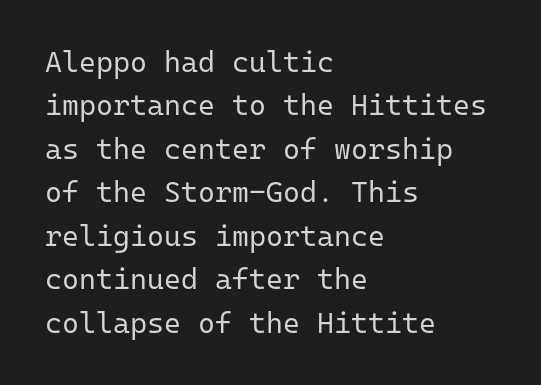
{"serif": "no", "italic": "no", "bold": "no", "weight": "regular", "width": "normal", "stroke_contrast": "low", "x_height": "medium", "monospaced": "yes", "underline": "no", "align": "left", "line_spacing": "normal", "line_spacing_ratio": 1.5, "letter_spacing": "normal", "letter_spacing_em": 0.0, "glyph_px": 29}
